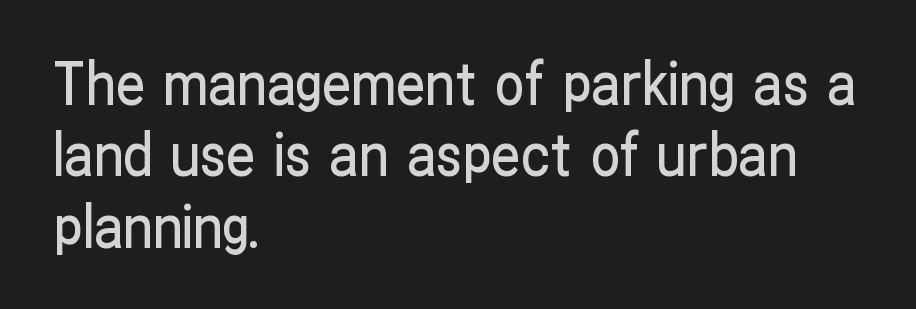
The setting favours the left margin, as ordinary paragraphs usually do. Is the letter spacing exaggerated? No — it looks like the ordinary default. No word sits above an underline. This sample has the flowing, uneven cadence of proportional lettering. A sans-serif font was chosen for this passage.
